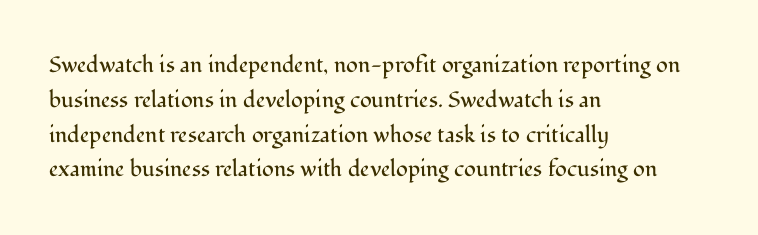
The image shows 22 px text type, upright; set left-aligned, normal line spacing (1.58x), normal letter spacing, not underlined.
